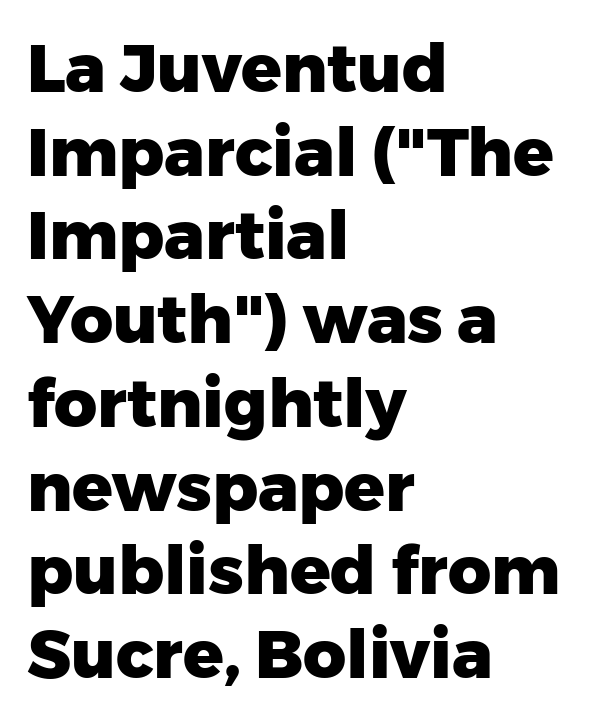
The image shows 67 px heavy sans-serif type, upright; set left-aligned, normal line spacing (1.25x), normal letter spacing, not underlined; low stroke contrast and a medium x-height.
